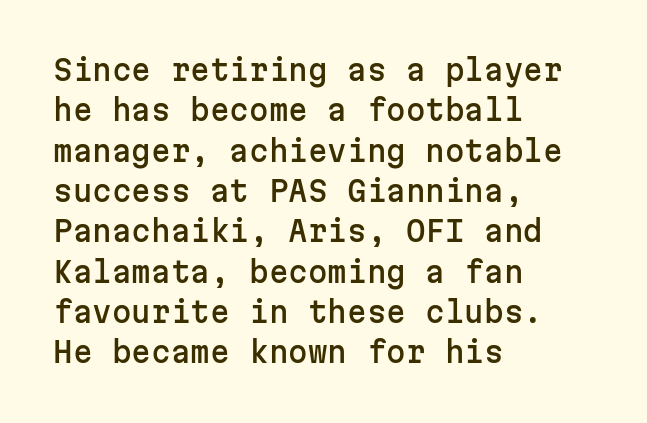
Only glyphs here, with clear space below each row. The horizontal fit of the characters is conventional and even. This block has exactly the height ordinary leading produces. The face used here is monospaced, like something from a code editor. Reading down the block, your eye returns to a fixed left position each line.
